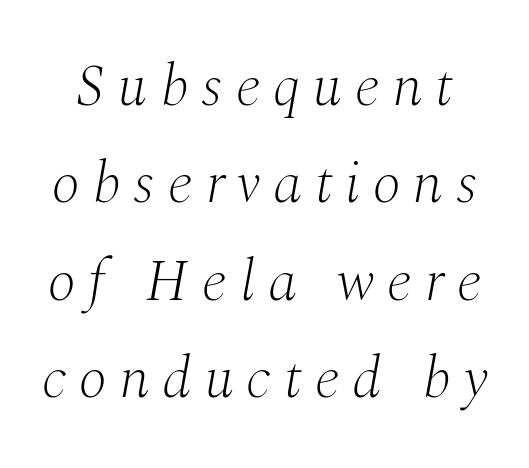
The image shows 59 px light serif type, italic (leaning right); set normal line spacing (1.65x), unusually wide letter spacing (+0.22 em), not underlined; medium stroke contrast and a medium x-height.
